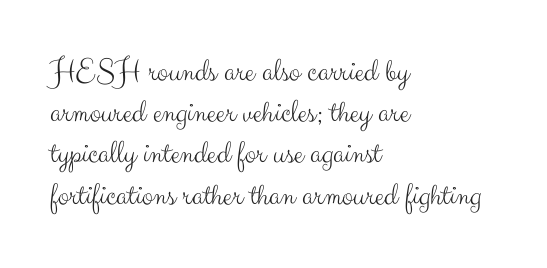
Weight: regular or lighter. The setting favours the left margin, as ordinary paragraphs usually do. The characters display no serif detailing; their extremities are plain. The lines sit at an ordinary, default distance from one another.
